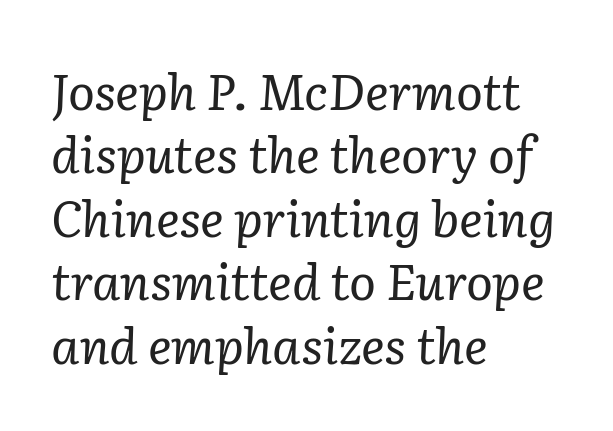
Q: Is the text bold? A: No.
Q: Is the text italic (slanted)? A: Yes, it leans right by about 2 degrees.
Q: Is the typeface a serif or a sans-serif typeface? A: Serif.
Q: Is the text underlined? A: No.
Q: How is the paragraph aligned? A: Left-aligned.
Q: Is the spacing between letters normal or unusually wide? A: Normal.
Q: Is the spacing between lines tight, normal or loose? A: Normal.
Q: Width (condensed, normal, or wide)? A: Normal.
Q: Stroke contrast? A: Low.
Q: x-height? A: Medium.
Q: Monospaced? A: No.
